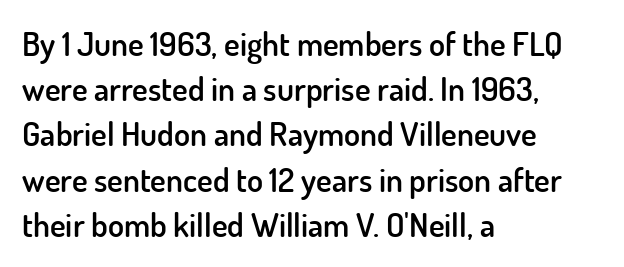
The image shows 33 px semibold sans-serif type, upright; set left-aligned, normal line spacing (1.37x), normal letter spacing, not underlined; low stroke contrast and a small x-height.
